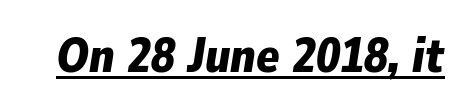
{"italic": "yes", "lean": "right", "slant_degrees": 9, "bold": "yes", "weight": "bold", "width": "normal", "stroke_contrast": "low", "x_height": "medium", "monospaced": "no", "underline": "yes", "letter_spacing": "normal", "letter_spacing_em": 0.0, "glyph_px": 48}
